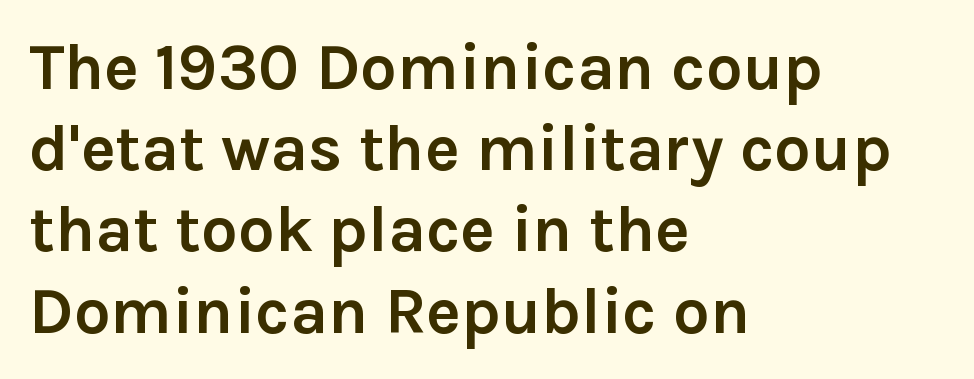
{"serif": "no", "italic": "no", "bold": "yes", "weight": "semibold", "width": "normal", "stroke_contrast": "low", "x_height": "medium", "monospaced": "no", "underline": "no", "align": "left", "line_spacing": "normal", "line_spacing_ratio": 1.25, "letter_spacing": "normal", "letter_spacing_em": 0.0, "glyph_px": 65}
